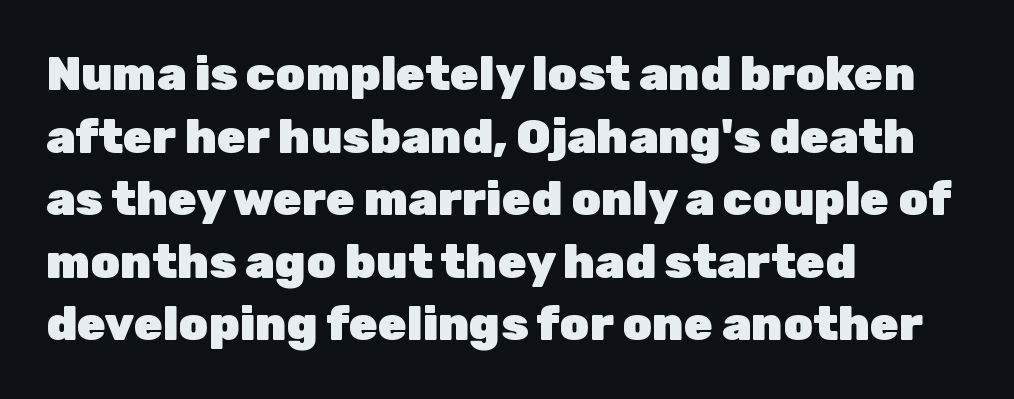
Q: Is the text bold? A: Yes.
Q: Is the text italic (slanted)? A: No, it is upright.
Q: Is the typeface a serif or a sans-serif typeface? A: Sans-serif.
Q: Is the text underlined? A: No.
Q: How is the paragraph aligned? A: Left-aligned.
Q: Is the spacing between letters normal or unusually wide? A: Normal.
Q: Is the spacing between lines tight, normal or loose? A: Normal.
Q: Width (condensed, normal, or wide)? A: Normal.
Q: Stroke contrast? A: Low.
Q: x-height? A: Medium.
Q: Monospaced? A: No.
